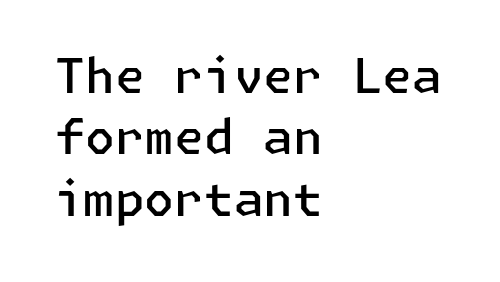
{"serif": "no", "italic": "no", "bold": "semi", "weight": "semibold", "width": "normal", "stroke_contrast": "low", "x_height": "medium", "underline": "no", "align": "left", "line_spacing": "normal", "line_spacing_ratio": 1.28, "letter_spacing": "normal", "letter_spacing_em": 0.0, "glyph_px": 48}
